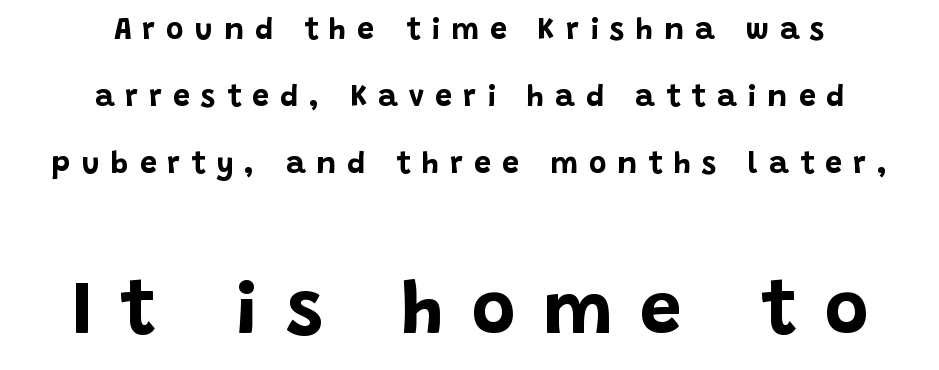
The rendering inserts visible extra space after every character. The face used here is a sans, in the tradition of grotesques and geometrics. Do the letters lean? They stand straight. The rendering enlarges the type as you move from the upper chunk to the lower. Each glyph is drawn with heavy, bold strokes. This sample has the flowing, uneven cadence of proportional lettering.
